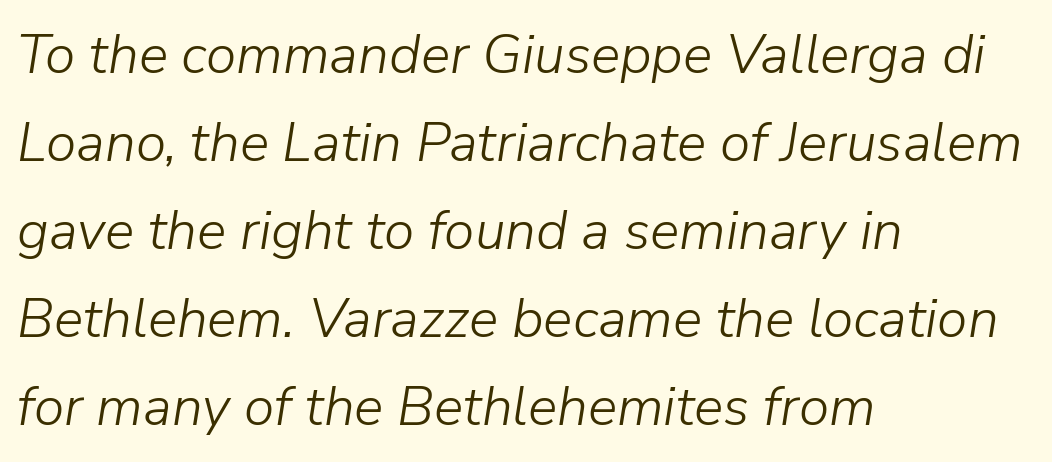
The image shows 55 px light type, italic (leaning right); set left-aligned, normal line spacing (1.6x), normal letter spacing, not underlined; low stroke contrast and a medium x-height.
